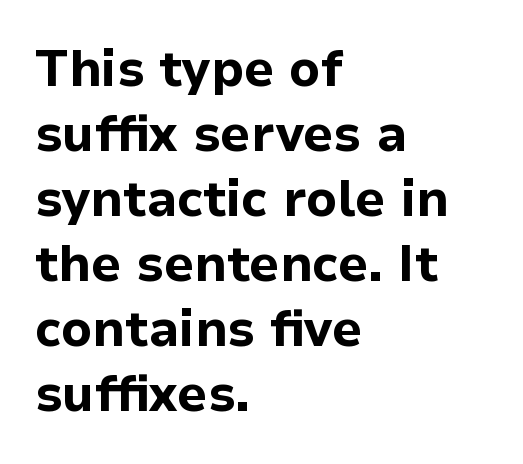
Q: Is the text bold? A: Yes.
Q: Is the text italic (slanted)? A: No, it is upright.
Q: Is the typeface a serif or a sans-serif typeface? A: Sans-serif.
Q: Is the text underlined? A: No.
Q: How is the paragraph aligned? A: Left-aligned.
Q: Is the spacing between letters normal or unusually wide? A: Normal.
Q: Is the spacing between lines tight, normal or loose? A: Normal.
Q: Width (condensed, normal, or wide)? A: Normal.
Q: Stroke contrast? A: Low.
Q: x-height? A: Medium.
Q: Monospaced? A: No.
